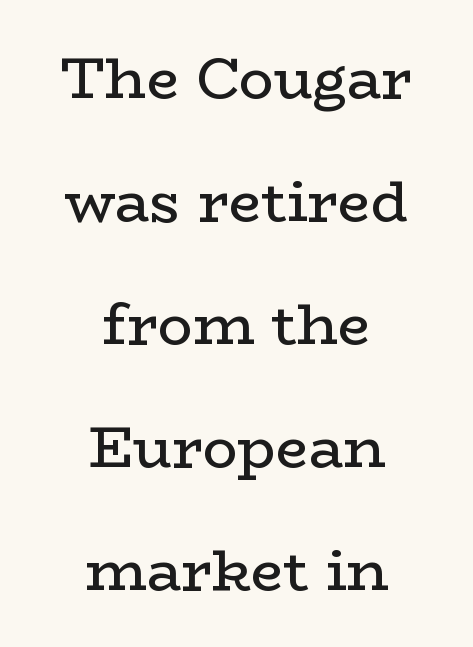
The image shows 58 px regular-weight, wide serif type, upright; set centered, loose line spacing (2.12x), normal letter spacing, not underlined; low stroke contrast and a medium x-height.
